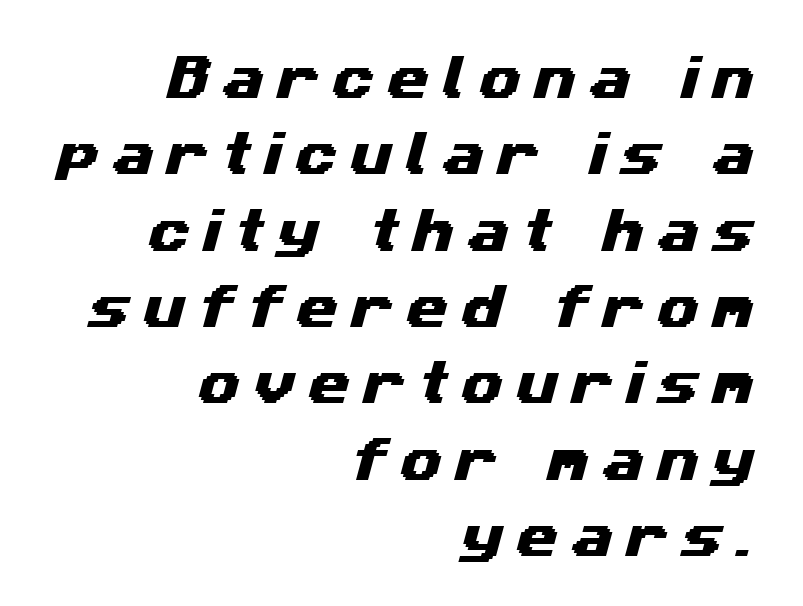
Q: Is the typeface a serif or a sans-serif typeface? A: Sans-serif.
Q: Is the text underlined? A: No.
Q: How is the paragraph aligned? A: Right-aligned.
Q: Is the spacing between letters normal or unusually wide? A: Unusually wide.
Q: Is the spacing between lines tight, normal or loose? A: Normal.
Q: Width (condensed, normal, or wide)? A: Wide.
Q: Stroke contrast? A: Medium.
Q: x-height? A: Medium.
Q: Monospaced? A: No.
